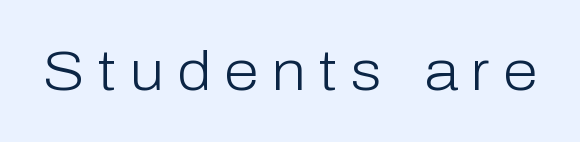
{"serif": "no", "italic": "no", "bold": "no", "weight": "light", "width": "normal", "stroke_contrast": "low", "x_height": "medium", "monospaced": "no", "underline": "no", "letter_spacing": "wide", "letter_spacing_em": 0.24, "glyph_px": 56}
